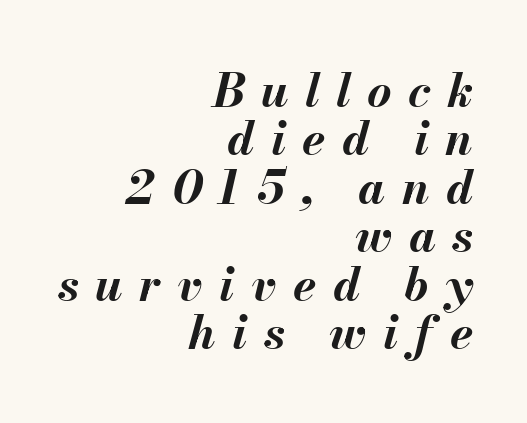
The image shows 47 px bold type, italic (leaning right); set right-aligned, tight line spacing (1.03x), unusually wide letter spacing (+0.35 em), not underlined; medium stroke contrast and a small x-height.
